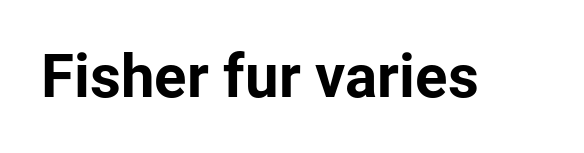
The image shows 60 px bold sans-serif type, upright; set normal letter spacing, not underlined; low stroke contrast and a medium x-height.
